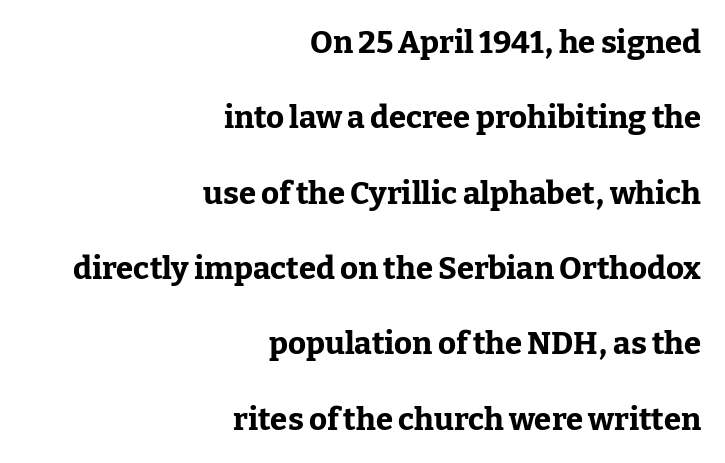
You could not count columns in this text — the font is proportionally spaced. Summary of weight: heavy, a full bold. This is serif lettering, the kind often seen in printed books. If you measured baseline to baseline, you'd find a long distance. Just letters on the line, the space beneath them empty.
